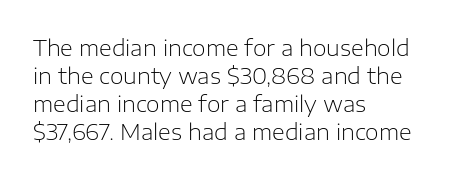
Q: Is the text bold? A: No.
Q: Is the text italic (slanted)? A: No, it is upright.
Q: Is the text underlined? A: No.
Q: How is the paragraph aligned? A: Left-aligned.
Q: Is the spacing between letters normal or unusually wide? A: Normal.
Q: Is the spacing between lines tight, normal or loose? A: Normal.
